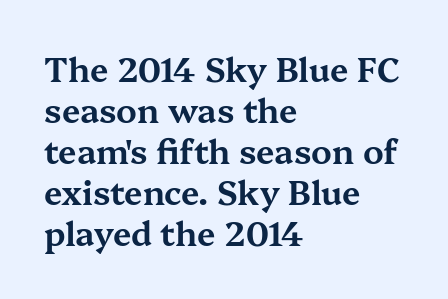
{"serif": "yes", "italic": "no", "width": "wide", "stroke_contrast": "medium", "x_height": "medium", "monospaced": "no", "underline": "no", "align": "left", "line_spacing_ratio": 1.24, "letter_spacing": "normal", "letter_spacing_em": 0.0, "glyph_px": 33}
